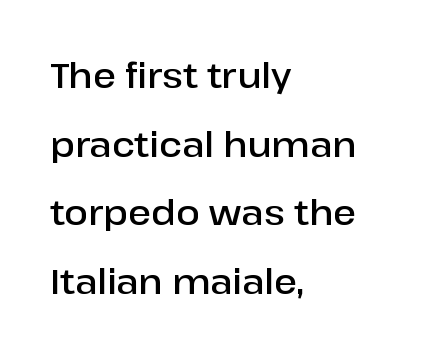
The image shows 35 px semibold sans-serif type, upright; set left-aligned, loose line spacing (1.96x), normal letter spacing, not underlined; low stroke contrast and a medium x-height.
